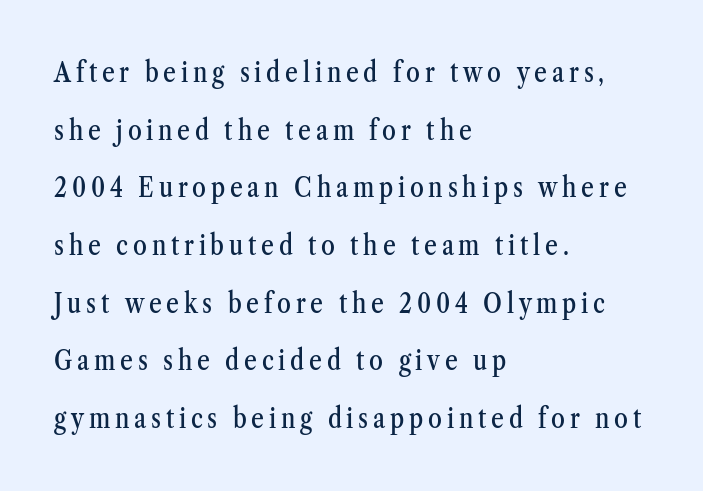
The image shows 28 px condensed serif type, upright; set left-aligned, loose line spacing (2.06x), not underlined; medium stroke contrast and a medium x-height.
